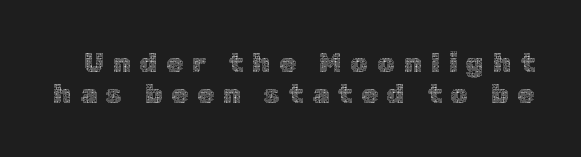
The strokes are not fattened; the text isn't bold. When letters stand straight like this, we call the style roman or upright. The zone under the glyphs is completely vacant. Spacing between characters has been opened up far beyond the box default.
